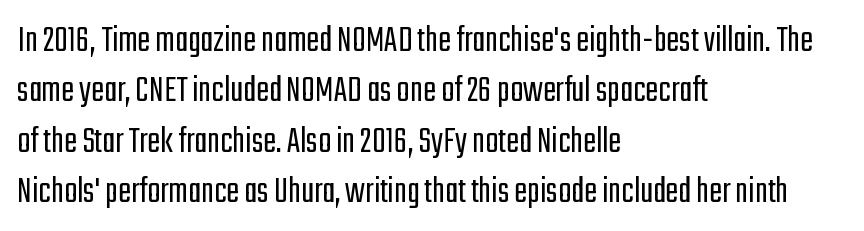
The image shows 39 px light, condensed sans-serif type, upright; set left-aligned, normal line spacing (1.29x), normal letter spacing, not underlined; low stroke contrast and a medium x-height.
